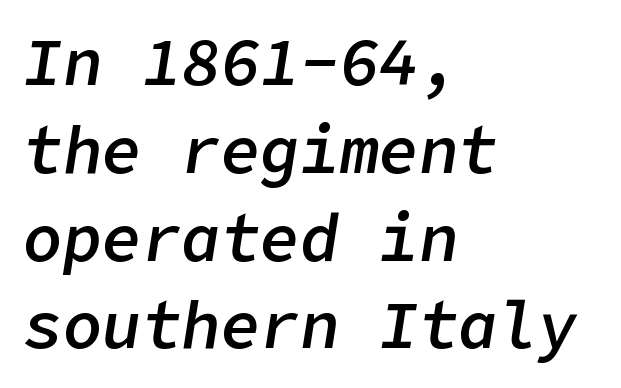
Letter spacing: default. Firm but not heavy-handed strokes: this text is semibold. Reading down the column, the eye jumps a familiar distance to each next line. The compositor pushed each line to the left boundary. Observe the lean: these are italic letterforms.
